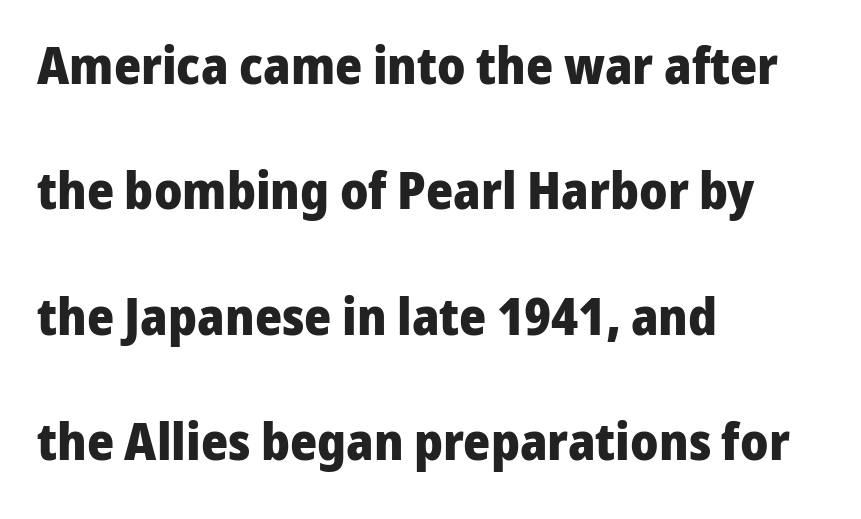
The image shows 52 px heavy sans-serif type, upright; set left-aligned, loose line spacing (2.41x), normal letter spacing, not underlined; low stroke contrast and a medium x-height.
